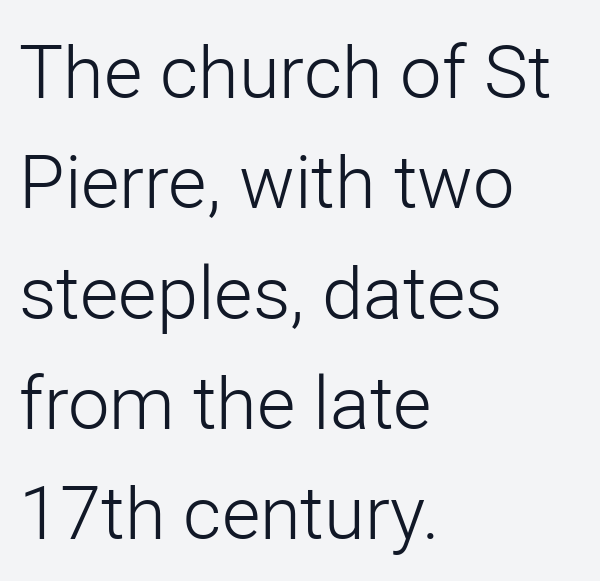
{"serif": "no", "italic": "no", "bold": "no", "weight": "light", "width": "normal", "stroke_contrast": "low", "x_height": "medium", "monospaced": "no", "underline": "no", "align": "left", "line_spacing": "normal", "line_spacing_ratio": 1.49, "letter_spacing": "normal", "letter_spacing_em": 0.0, "glyph_px": 74}
